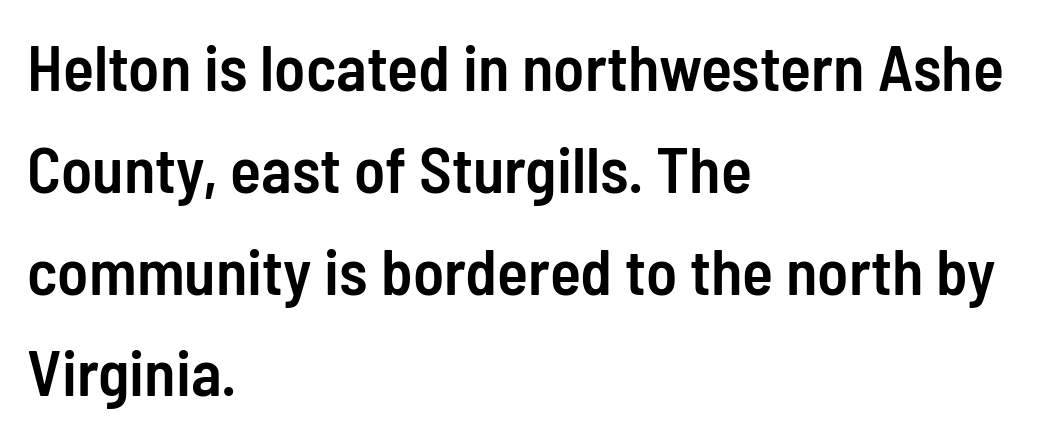
{"serif": "no", "italic": "no", "bold": "semi", "weight": "semibold", "width": "condensed", "stroke_contrast": "low", "x_height": "medium", "monospaced": "no", "underline": "no", "align": "left", "line_spacing": "normal", "line_spacing_ratio": 1.59, "letter_spacing": "normal", "letter_spacing_em": 0.0, "glyph_px": 64}
